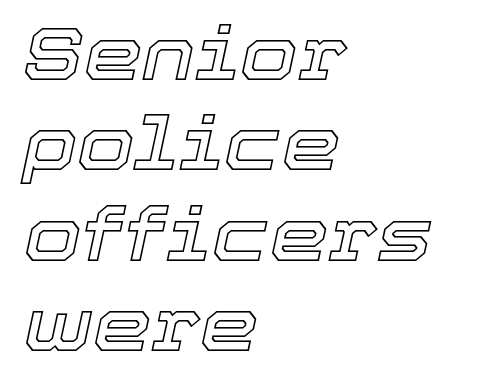
Q: Is the text italic (slanted)? A: Yes, it leans right by about 12 degrees.
Q: Is the text underlined? A: No.
Q: How is the paragraph aligned? A: Left-aligned.
Q: Is the spacing between letters normal or unusually wide? A: Normal.
Q: Width (condensed, normal, or wide)? A: Normal.
Q: x-height? A: Medium.
Q: Monospaced? A: No.
